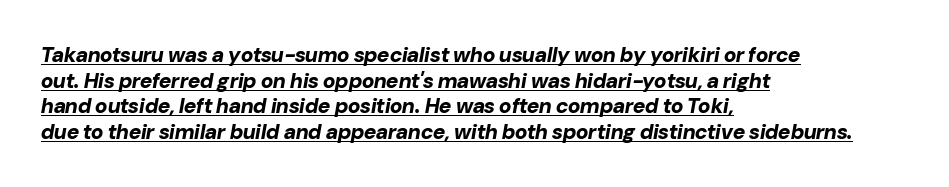
You can see a thin bar hugging the bottom of the glyphs. There's an unmistakable incline to the writing here. The rendering uses a bold face; every stroke is thick and dark. Leftover space on each line is placed entirely after the last word. Nobody touched the tracking dial on this one.
